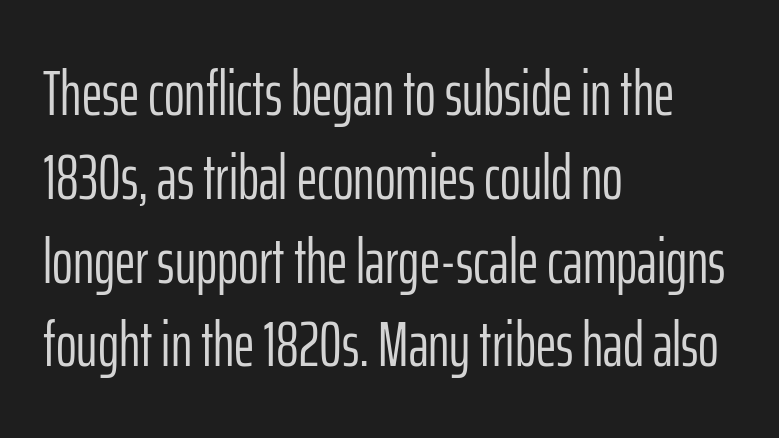
{"serif": "no", "italic": "no", "bold": "no", "weight": "light", "width": "condensed", "stroke_contrast": "low", "x_height": "medium", "monospaced": "no", "underline": "no", "align": "left", "line_spacing": "normal", "line_spacing_ratio": 1.33, "letter_spacing": "normal", "letter_spacing_em": 0.0, "glyph_px": 63}
